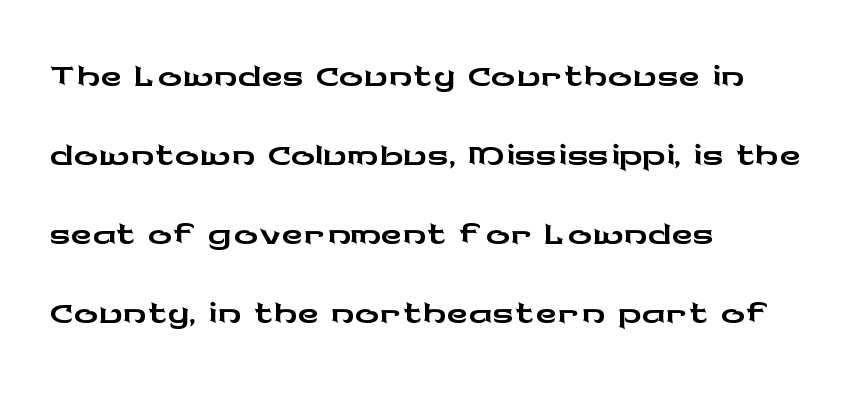
Lines of text with bare space underneath. Honestly, the row spacing looks completely unremarkable. This sample is left-justified, so line endings fall wherever the words run out. Ordinary non-slanted type is in use. Note the varied advance widths — an 'i' is clearly narrower than an 'm'. The designer went with a sans here, leaving each stem footless.
